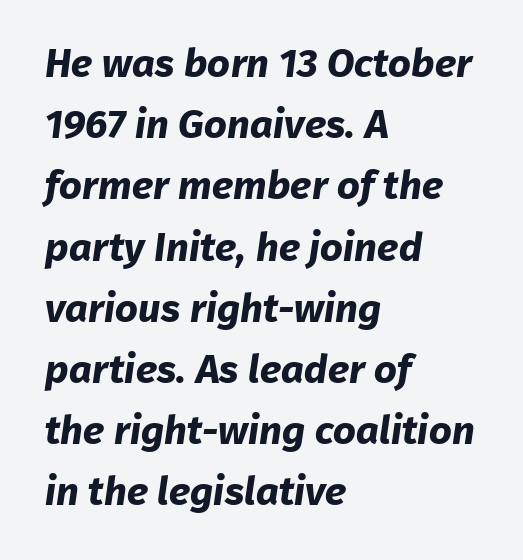
{"serif": "no", "bold": "yes", "weight": "bold", "width": "normal", "stroke_contrast": "low", "x_height": "medium", "monospaced": "no", "underline": "no", "align": "left", "line_spacing": "normal", "line_spacing_ratio": 1.53, "letter_spacing": "normal", "letter_spacing_em": 0.0, "glyph_px": 40}
